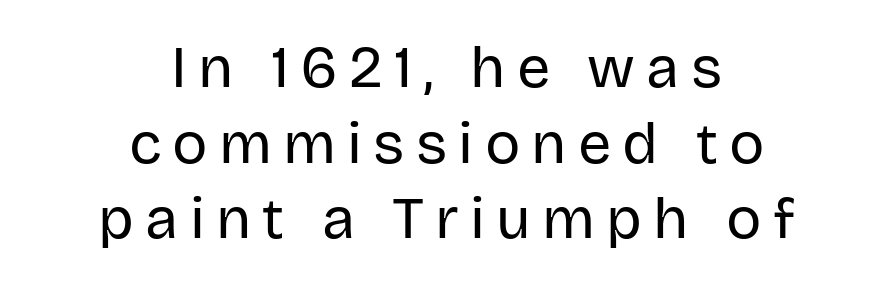
Q: Is the text bold? A: No.
Q: Is the text italic (slanted)? A: No, it is upright.
Q: Is the typeface a serif or a sans-serif typeface? A: Sans-serif.
Q: Is the text underlined? A: No.
Q: How is the paragraph aligned? A: Centered.
Q: Is the spacing between lines tight, normal or loose? A: Normal.
Q: Width (condensed, normal, or wide)? A: Normal.
Q: Stroke contrast? A: Low.
Q: x-height? A: Large.
Q: Monospaced? A: No.
